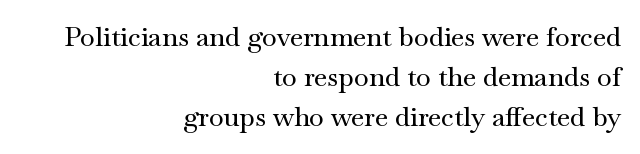
{"italic": "no", "underline": "no", "align": "right", "line_spacing": "normal", "line_spacing_ratio": 1.49, "letter_spacing": "normal", "letter_spacing_em": 0.0, "glyph_px": 27}
